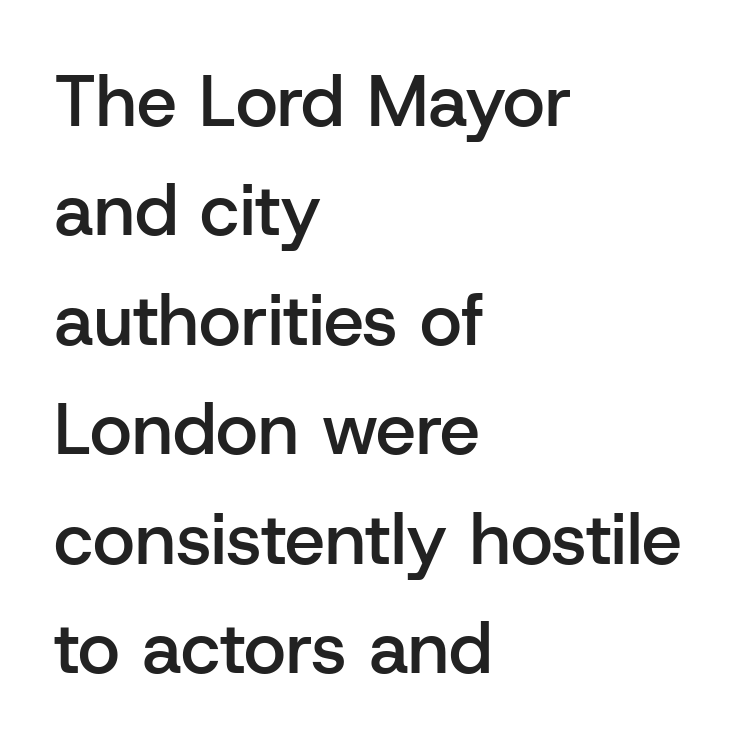
Q: Is the text bold? A: Semi-bold.
Q: Is the text italic (slanted)? A: No, it is upright.
Q: Is the typeface a serif or a sans-serif typeface? A: Sans-serif.
Q: Is the text underlined? A: No.
Q: How is the paragraph aligned? A: Left-aligned.
Q: Is the spacing between letters normal or unusually wide? A: Normal.
Q: Is the spacing between lines tight, normal or loose? A: Normal.
Q: Width (condensed, normal, or wide)? A: Normal.
Q: Stroke contrast? A: Low.
Q: x-height? A: Medium.
Q: Monospaced? A: No.
